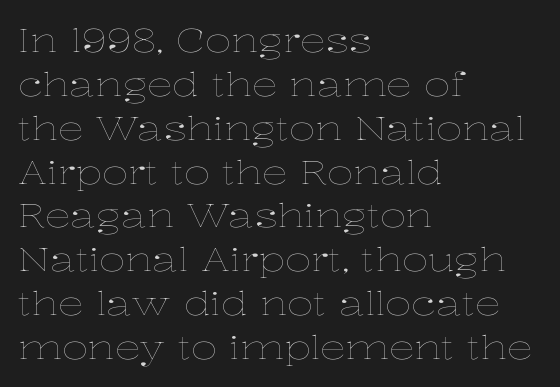
{"italic": "no", "bold": "no", "weight": "thin", "width": "wide", "stroke_contrast": "low", "x_height": "medium", "monospaced": "no", "underline": "no", "align": "left", "line_spacing": "normal", "line_spacing_ratio": 1.37, "letter_spacing": "normal", "letter_spacing_em": 0.0, "glyph_px": 32}
